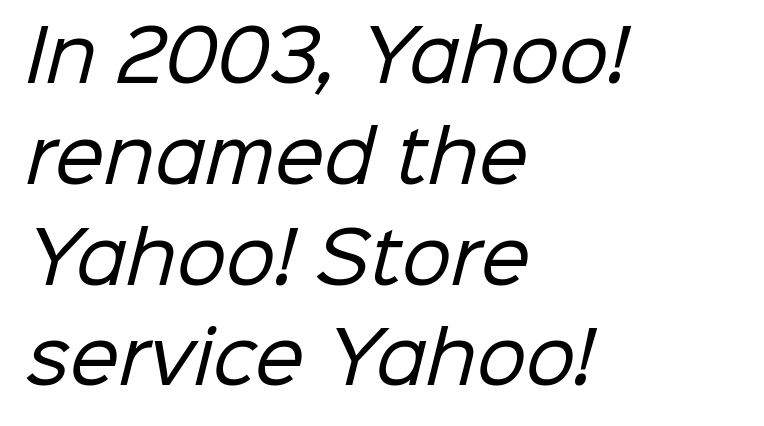
Q: Is the text bold? A: No.
Q: Is the typeface a serif or a sans-serif typeface? A: Sans-serif.
Q: Is the text underlined? A: No.
Q: How is the paragraph aligned? A: Left-aligned.
Q: Is the spacing between letters normal or unusually wide? A: Normal.
Q: Is the spacing between lines tight, normal or loose? A: Normal.
Q: Width (condensed, normal, or wide)? A: Normal.
Q: Stroke contrast? A: Low.
Q: x-height? A: Medium.
Q: Monospaced? A: No.
